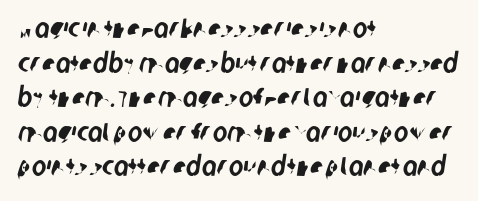
Q: Is the text underlined? A: No.
Q: How is the paragraph aligned? A: Left-aligned.
Q: Is the spacing between letters normal or unusually wide? A: Normal.
Q: Is the spacing between lines tight, normal or loose? A: Normal.
